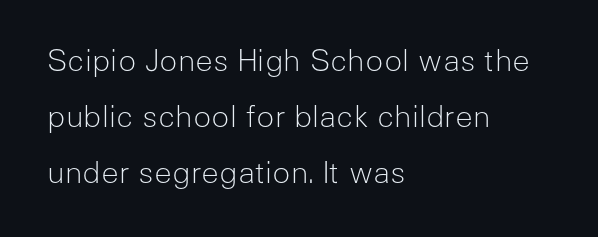
{"serif": "no", "italic": "no", "bold": "no", "weight": "light", "width": "normal", "stroke_contrast": "low", "x_height": "medium", "monospaced": "no", "underline": "no", "align": "left", "line_spacing_ratio": 1.87, "letter_spacing": "normal", "letter_spacing_em": 0.0, "glyph_px": 30}
